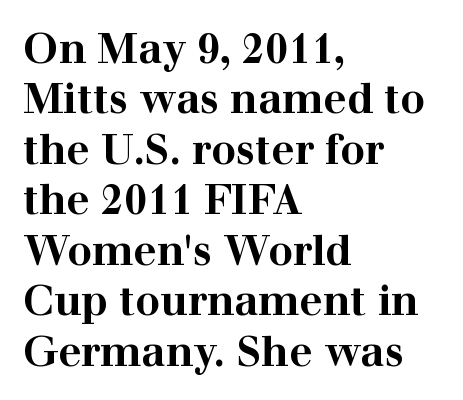
The image shows 41 px bold, wide serif type, upright; set left-aligned, line spacing 1.23x, normal letter spacing, not underlined; high stroke contrast and a medium x-height.
